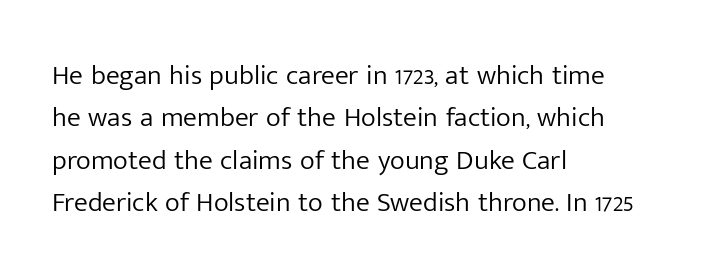
Q: Is the text bold? A: No.
Q: Is the text italic (slanted)? A: No, it is upright.
Q: Is the typeface a serif or a sans-serif typeface? A: Sans-serif.
Q: Is the text underlined? A: No.
Q: How is the paragraph aligned? A: Left-aligned.
Q: Is the spacing between letters normal or unusually wide? A: Normal.
Q: Is the spacing between lines tight, normal or loose? A: Normal.
Q: Width (condensed, normal, or wide)? A: Normal.
Q: Stroke contrast? A: Low.
Q: x-height? A: Medium.
Q: Monospaced? A: No.
